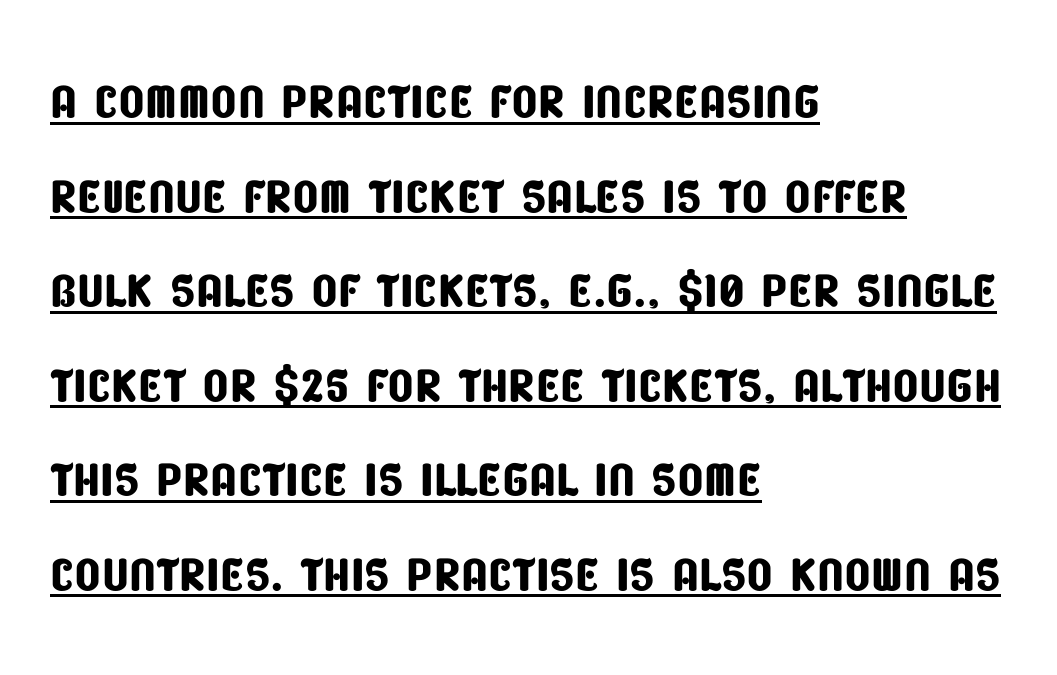
Q: Is the typeface a serif or a sans-serif typeface? A: Sans-serif.
Q: Is the text underlined? A: Yes.
Q: How is the paragraph aligned? A: Left-aligned.
Q: Is the spacing between letters normal or unusually wide? A: Normal.
Q: Is the spacing between lines tight, normal or loose? A: Normal.
Q: Width (condensed, normal, or wide)? A: Condensed.
Q: Stroke contrast? A: Low.
Q: x-height? A: Large.
Q: Monospaced? A: No.
